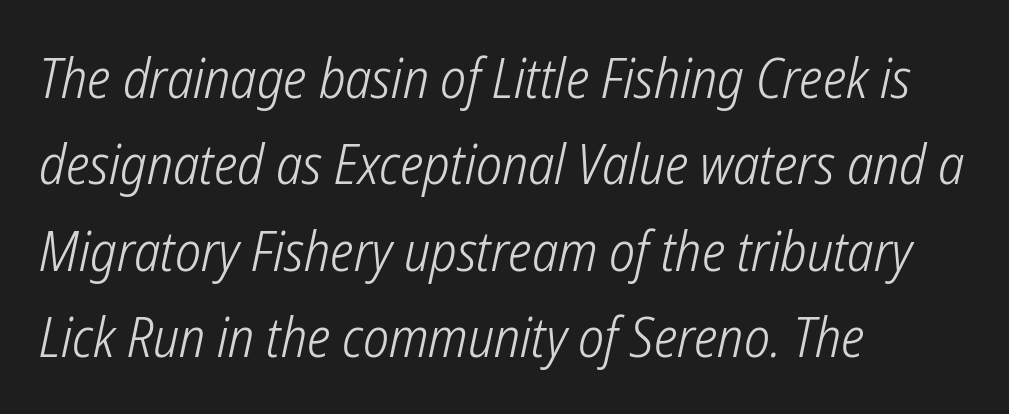
The image shows 55 px light, condensed sans-serif type; set left-aligned, normal line spacing (1.57x), normal letter spacing, not underlined; low stroke contrast and a medium x-height.
